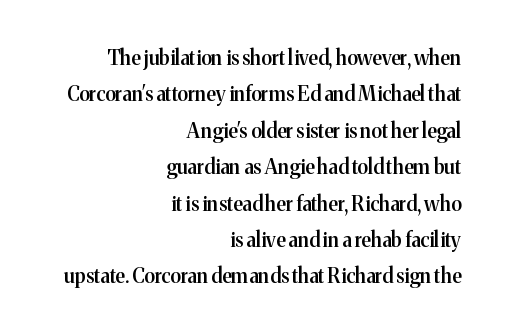
Q: Is the text bold? A: Semi-bold.
Q: Is the text italic (slanted)? A: No, it is upright.
Q: Is the text underlined? A: No.
Q: How is the paragraph aligned? A: Right-aligned.
Q: Is the spacing between letters normal or unusually wide? A: Normal.
